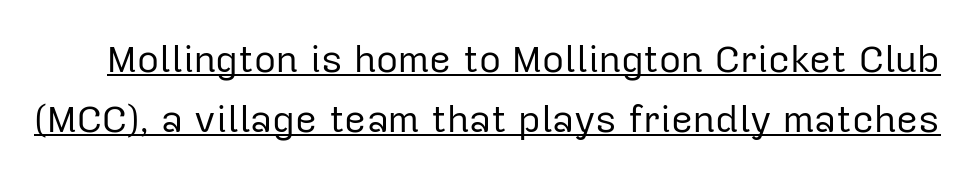
Every stem runs plumb, perpendicular to the baseline. Check the space under the baseline: a stroke is drawn there. Examine the stroke ends and you'll find no serifs. The rendering uses natural spacing where letterforms have individual widths.
